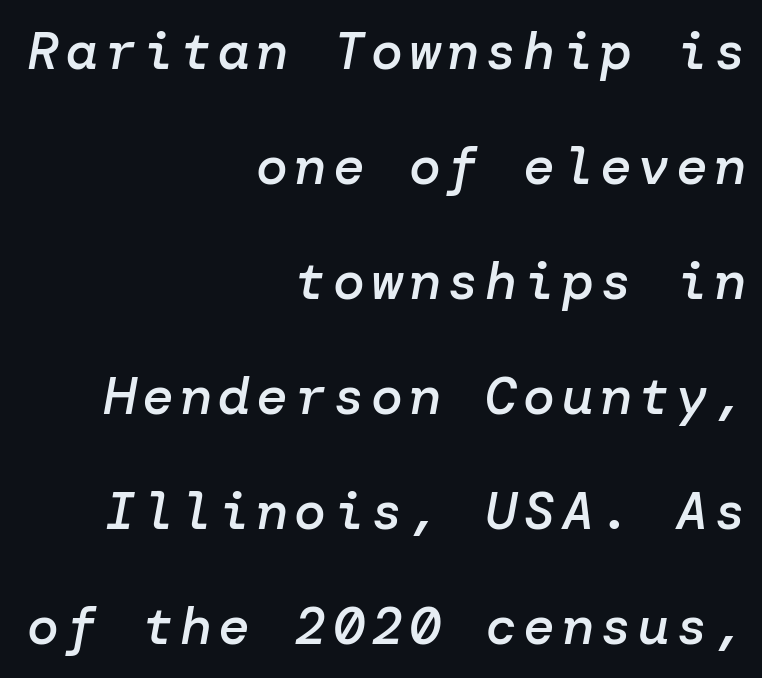
Rendered with sloped, italic letterforms. Each new line begins a long way beneath the previous one. Weight check: semibold — heavier than regular, not quite bold. Casual observation: everything's shoved over to the right. The glyphs are unaccompanied by any horizontal stroke below them.
